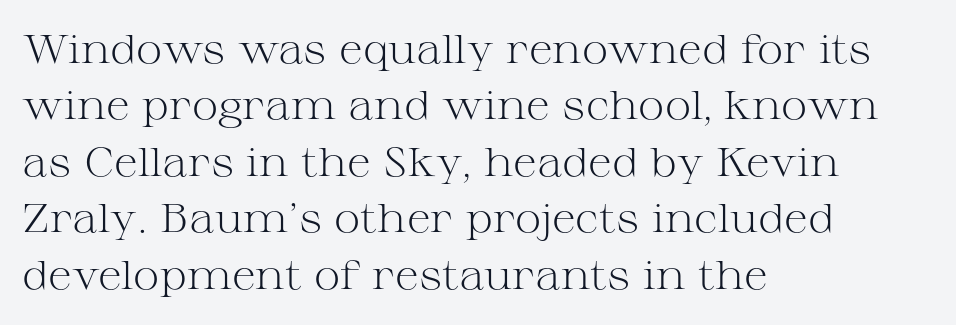
{"serif": "yes", "italic": "no", "bold": "no", "weight": "light", "width": "wide", "stroke_contrast": "medium", "x_height": "medium", "monospaced": "no", "underline": "no", "align": "left", "line_spacing": "normal", "line_spacing_ratio": 1.41, "letter_spacing": "normal", "letter_spacing_em": 0.0, "glyph_px": 40}
